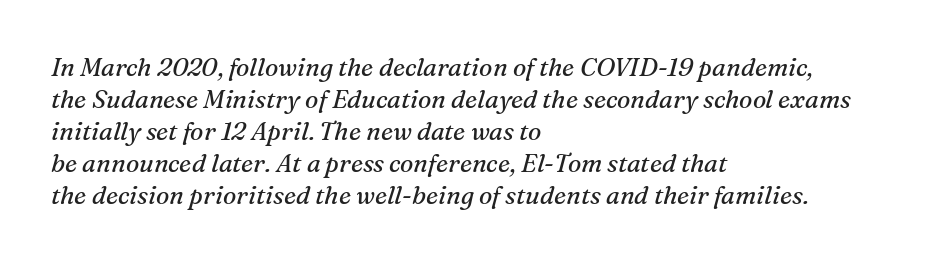
Q: Is the text bold? A: No.
Q: Is the text italic (slanted)? A: Yes, it leans right by about 16 degrees.
Q: Is the text underlined? A: No.
Q: How is the paragraph aligned? A: Left-aligned.
Q: Is the spacing between letters normal or unusually wide? A: Normal.
Q: Is the spacing between lines tight, normal or loose? A: Normal.
